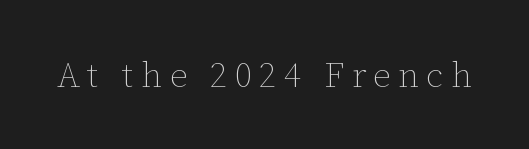
Q: Is the text bold? A: No.
Q: Is the text italic (slanted)? A: No, it is upright.
Q: Is the text underlined? A: No.
Q: Is the spacing between letters normal or unusually wide? A: Unusually wide.
Q: Width (condensed, normal, or wide)? A: Normal.
Q: Stroke contrast? A: Low.
Q: x-height? A: Medium.
Q: Monospaced? A: No.
